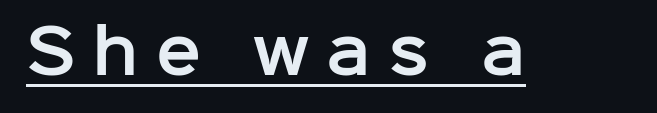
The passage shown is typed in a proportional face where columns would drift. Look at the tracking — it's clearly loosened, letters drifting apart. Glance below the letters and you will spot a drawn line. This is roman type, the default non-slanted kind. What kind of face is this? One without serifs — a sans.
